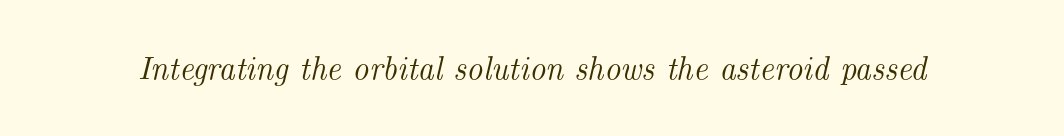
Yep, those are serifs on the letters. Slanted lettering throughout. The face used here is proportionally spaced, like ordinary book or web type. Look at the tracking — it's just the regular setting, nothing added. The zone under the glyphs is completely vacant.
